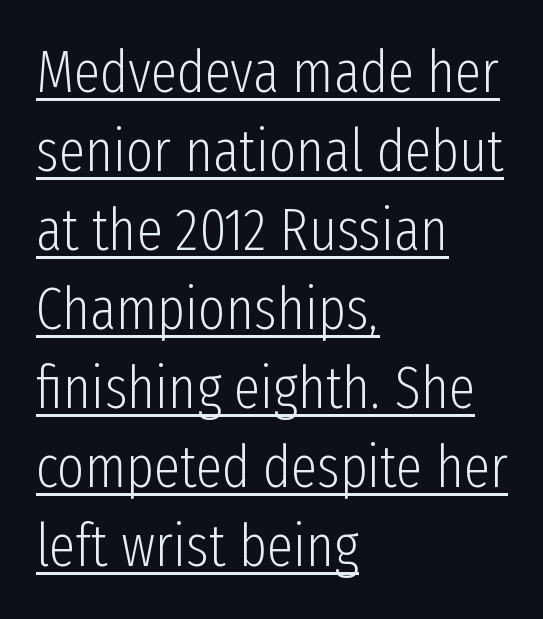
Q: Is the text bold? A: No.
Q: Is the text italic (slanted)? A: No, it is upright.
Q: Is the typeface a serif or a sans-serif typeface? A: Sans-serif.
Q: Is the text underlined? A: Yes.
Q: How is the paragraph aligned? A: Left-aligned.
Q: Is the spacing between letters normal or unusually wide? A: Normal.
Q: Is the spacing between lines tight, normal or loose? A: Normal.
Q: Width (condensed, normal, or wide)? A: Condensed.
Q: Stroke contrast? A: Low.
Q: x-height? A: Medium.
Q: Monospaced? A: No.
